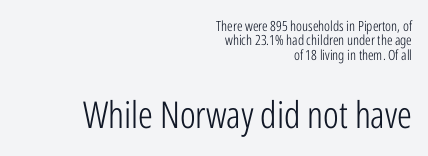
{"serif": "no", "italic": "no", "bold": "no", "weight": "light", "width": "condensed", "stroke_contrast": "low", "x_height": "medium", "monospaced": "no", "underline": "no", "align": "right", "line_spacing": "tight", "line_spacing_ratio": 1.02, "letter_spacing": "normal", "letter_spacing_em": 0.0, "larger_block": "second", "size_ratio": 2.64, "glyph_px": 37}
